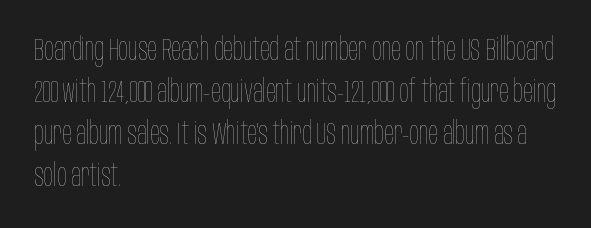
The image shows 32 px thin, condensed type, upright; set left-aligned, normal line spacing (1.31x), normal letter spacing, not underlined; low stroke contrast and a large x-height.
